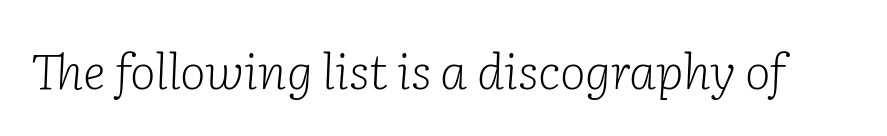
The image shows 49 px light serif type, italic (leaning right); set normal letter spacing, not underlined; low stroke contrast and a medium x-height.
